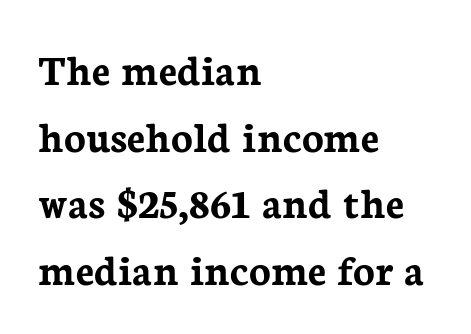
{"serif": "yes", "italic": "no", "bold": "yes", "weight": "semibold", "width": "normal", "stroke_contrast": "low", "x_height": "medium", "monospaced": "no", "underline": "no", "align": "left", "line_spacing": "normal", "line_spacing_ratio": 1.48, "letter_spacing": "normal", "letter_spacing_em": 0.0, "glyph_px": 45}
